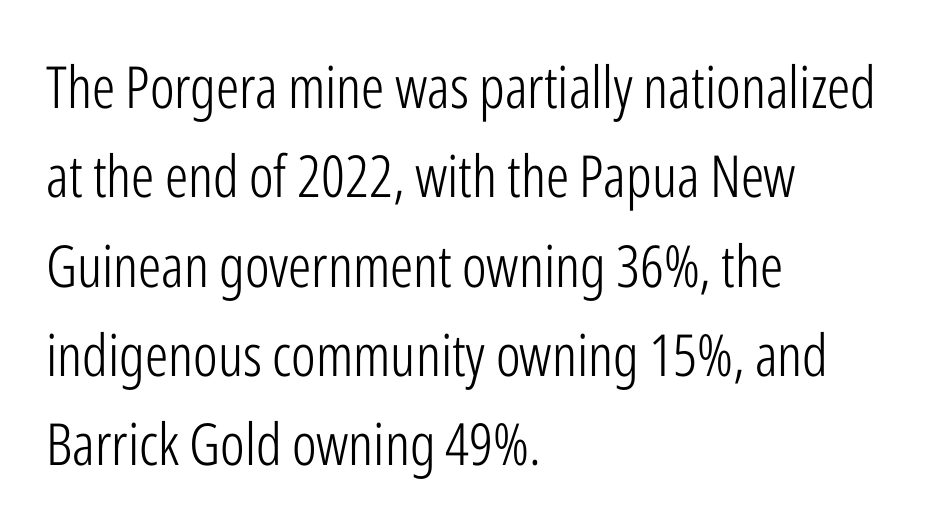
Q: Is the text bold? A: No.
Q: Is the text italic (slanted)? A: No, it is upright.
Q: Is the typeface a serif or a sans-serif typeface? A: Sans-serif.
Q: Is the text underlined? A: No.
Q: How is the paragraph aligned? A: Left-aligned.
Q: Is the spacing between letters normal or unusually wide? A: Normal.
Q: Is the spacing between lines tight, normal or loose? A: Normal.
Q: Width (condensed, normal, or wide)? A: Condensed.
Q: Stroke contrast? A: Low.
Q: x-height? A: Medium.
Q: Monospaced? A: No.
